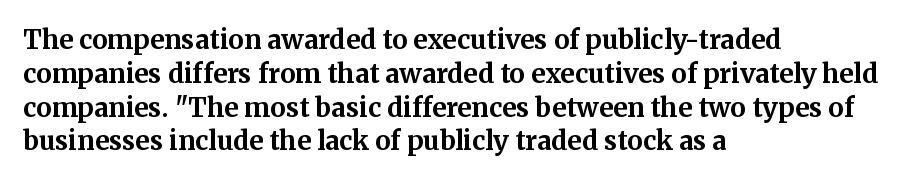
Q: Is the text bold? A: Yes.
Q: Is the text italic (slanted)? A: No, it is upright.
Q: Is the text underlined? A: No.
Q: How is the paragraph aligned? A: Left-aligned.
Q: Is the spacing between letters normal or unusually wide? A: Normal.
Q: Is the spacing between lines tight, normal or loose? A: Normal.
